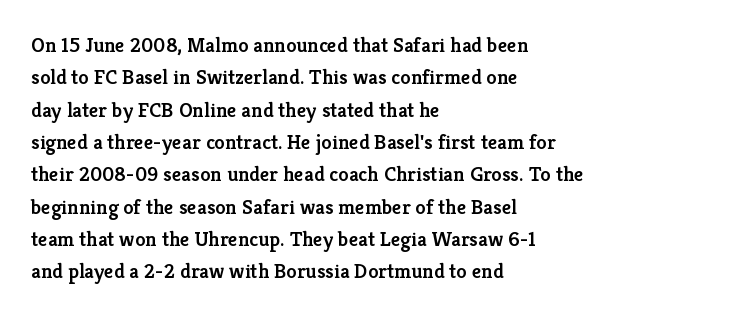
The image shows 21 px text type, upright; set left-aligned, normal line spacing (1.54x), normal letter spacing, not underlined.
